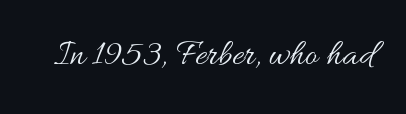
{"bold": "no", "weight": "regular", "width": "wide", "stroke_contrast": "medium", "x_height": "small", "monospaced": "no", "underline": "no", "letter_spacing": "normal", "letter_spacing_em": 0.0, "glyph_px": 36}
